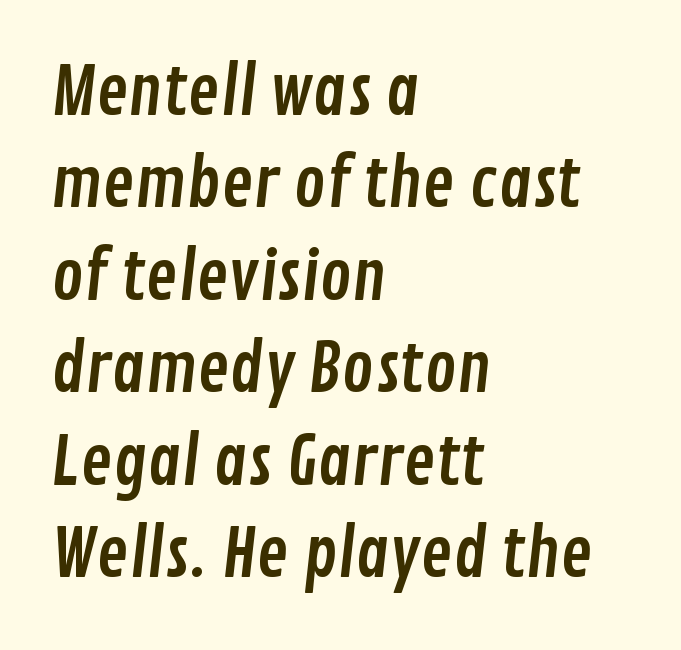
The image shows 67 px condensed sans-serif type; set left-aligned, normal line spacing (1.38x), normal letter spacing, not underlined; low stroke contrast and a medium x-height.
